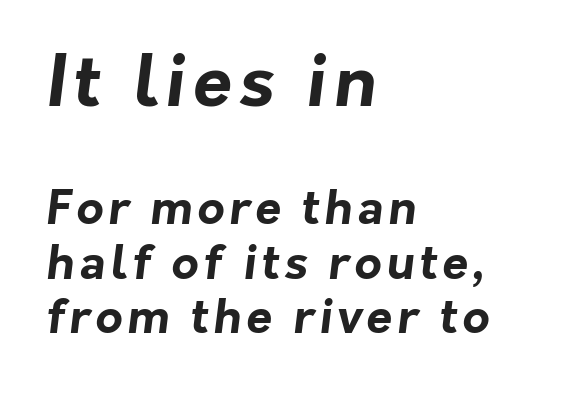
{"serif": "no", "bold": "yes", "weight": "bold", "width": "normal", "stroke_contrast": "low", "x_height": "medium", "monospaced": "no", "underline": "no", "align": "left", "line_spacing_ratio": 1.16, "larger_block": "first", "size_ratio": 1.51, "glyph_px": 71}
